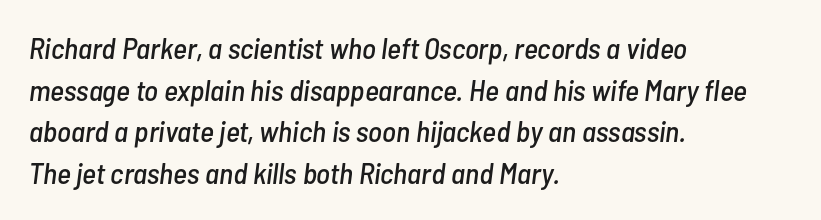
You could call the tracking neutral — neither tight nor loose. Does the lettering tilt? It does — this is italic. Nobody drew a line under any word here. Character widths vary here, with narrow letters taking less room than wide ones.
